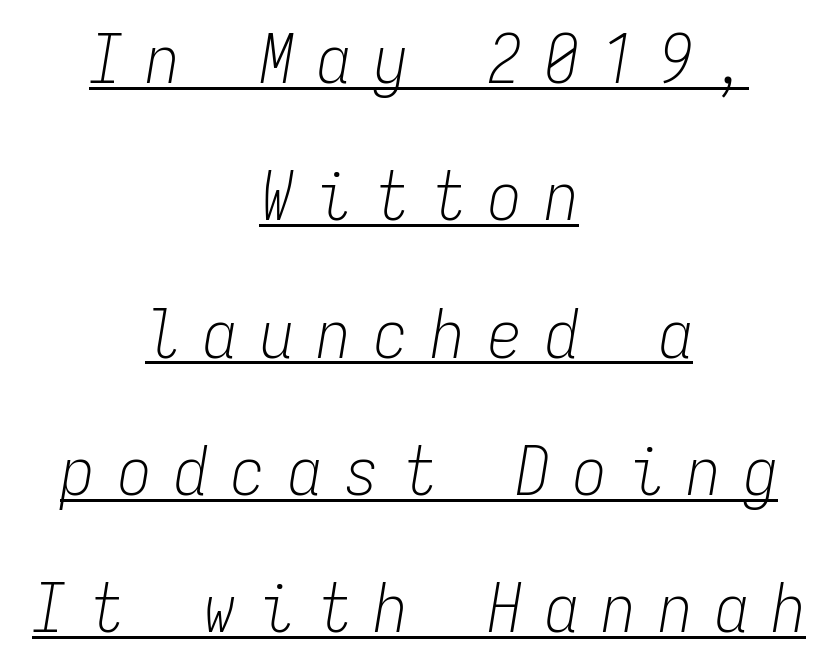
Vertical stems look standard width or narrower in stroke. Each letter, wide or thin by design, is forced into the same width here. What decoration does the sample have? An underline. Compared with ordinary roman type, these characters are visibly tilted. The type is letterspaced generously, with wide tracking.
